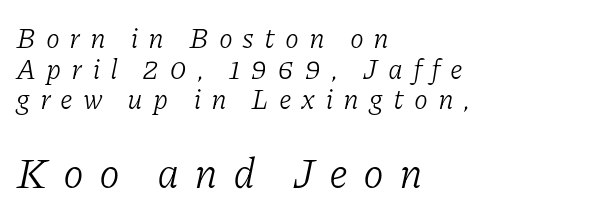
{"serif": "yes", "italic": "yes", "lean": "right", "slant_degrees": 11, "bold": "no", "weight": "light", "width": "normal", "stroke_contrast": "low", "x_height": "medium", "monospaced": "no", "underline": "no", "align": "left", "line_spacing": "tight", "line_spacing_ratio": 1.09, "letter_spacing": "wide", "letter_spacing_em": 0.35, "larger_block": "second", "size_ratio": 1.5, "glyph_px": 42}
